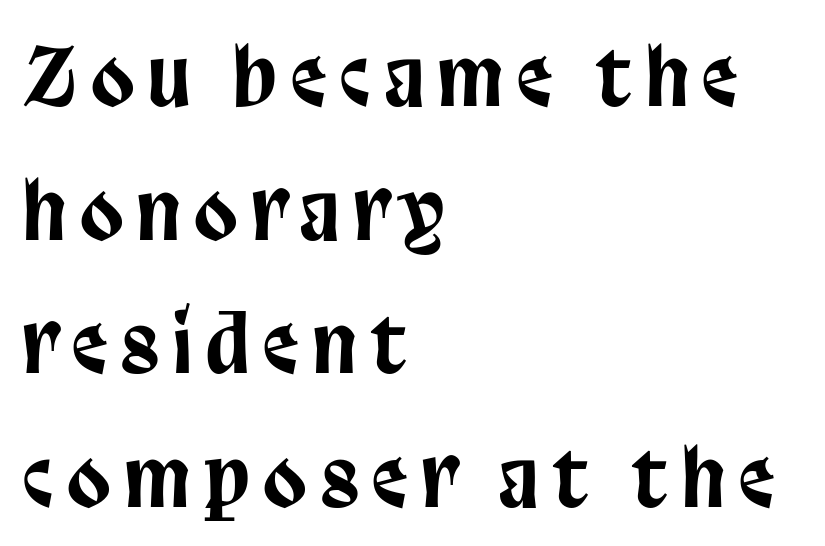
{"serif": "no", "italic": "no", "width": "condensed", "stroke_contrast": "low", "x_height": "large", "monospaced": "no", "underline": "no", "align": "left", "line_spacing": "normal", "line_spacing_ratio": 1.69, "glyph_px": 79}
